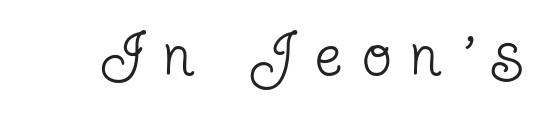
The foot of each line stays bare and open. Rendered with straight, roman letterforms. Each letter keeps its own natural width here, so spacing adapts to shape. This rendering widens character spacing well past its baseline value. Heaviness? Minimal to ordinary, like unemphasized prose.
